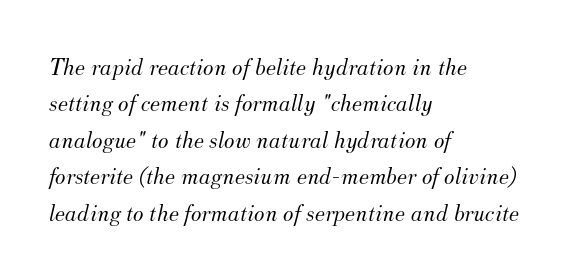
{"italic": "yes", "lean": "right", "slant_degrees": 12, "bold": "no", "underline": "no", "align": "left", "line_spacing": "normal", "line_spacing_ratio": 1.46, "letter_spacing": "normal", "letter_spacing_em": 0.0, "glyph_px": 25}
